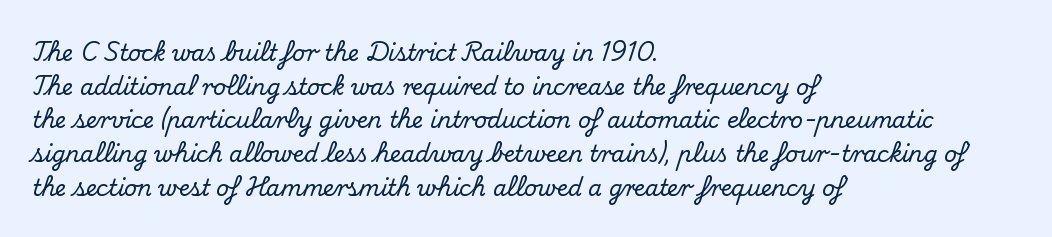
The image shows 22 px text type; set left-aligned, normal line spacing (1.53x), normal letter spacing, not underlined.
